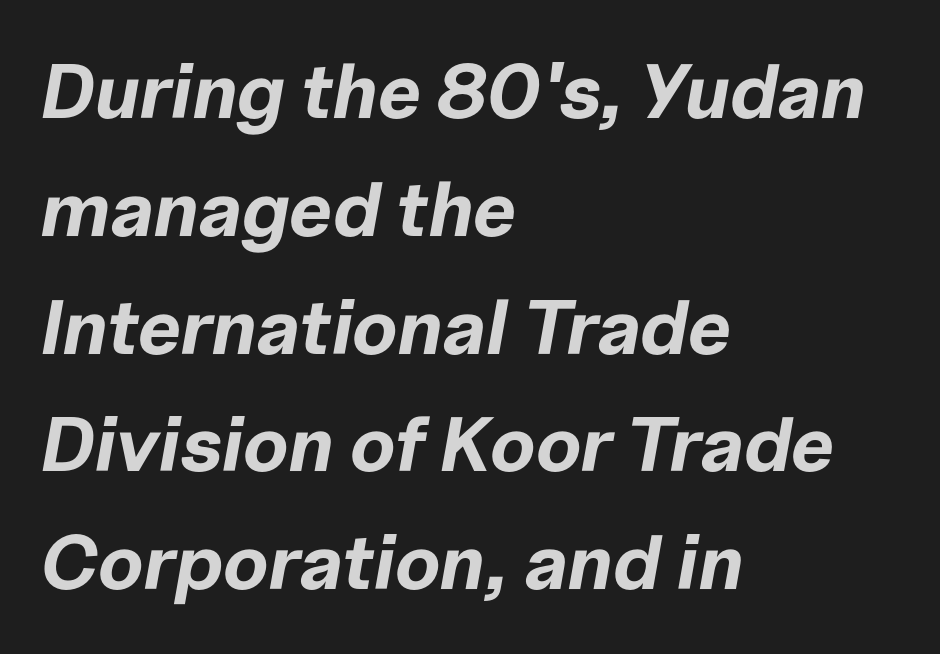
Q: Is the text bold? A: Yes.
Q: Is the text italic (slanted)? A: Yes, it leans right by about 10 degrees.
Q: Is the text underlined? A: No.
Q: How is the paragraph aligned? A: Left-aligned.
Q: Is the spacing between letters normal or unusually wide? A: Normal.
Q: Is the spacing between lines tight, normal or loose? A: Normal.
Q: Width (condensed, normal, or wide)? A: Normal.
Q: Stroke contrast? A: Low.
Q: x-height? A: Medium.
Q: Monospaced? A: No.
